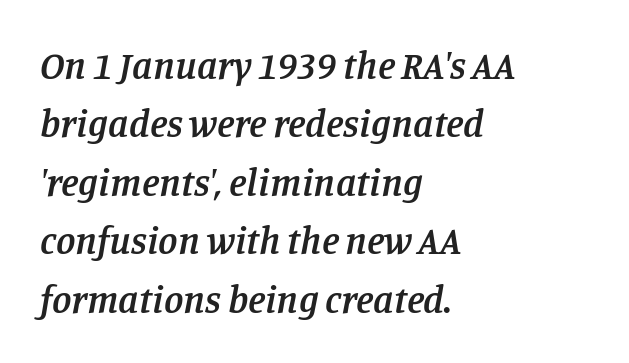
Underline: absent. Does the weight exceed regular? Yes, but only to semibold. This sample uses a serif face. The font's italic variant was chosen for this text. Caption: multi-line text, flush left, ragged right. Quick note: interline space is typical.
